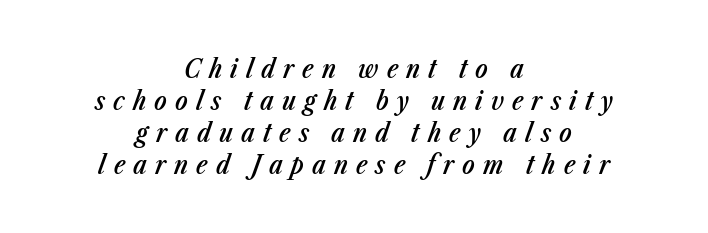
Alignment: centered. Glance below the letters and you will spot only blank space. In terms of posture, this sample is oblique. The characters look somewhat weighty, a semibold short of true bold. Honestly, the letter spacing is so wide it's the main thing you notice.
